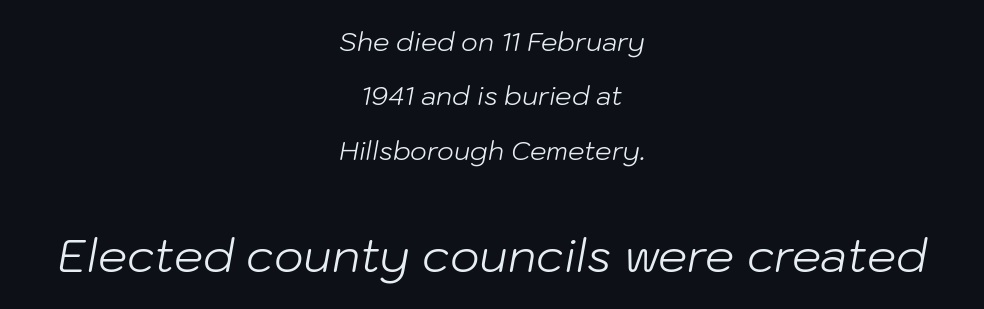
{"italic": "yes", "lean": "right", "slant_degrees": 10, "bold": "no", "weight": "light", "width": "normal", "stroke_contrast": "low", "x_height": "medium", "monospaced": "no", "underline": "no", "align": "center", "line_spacing": "loose", "line_spacing_ratio": 2.09, "letter_spacing": "normal", "letter_spacing_em": 0.0, "larger_block": "second", "size_ratio": 1.77, "glyph_px": 46}
